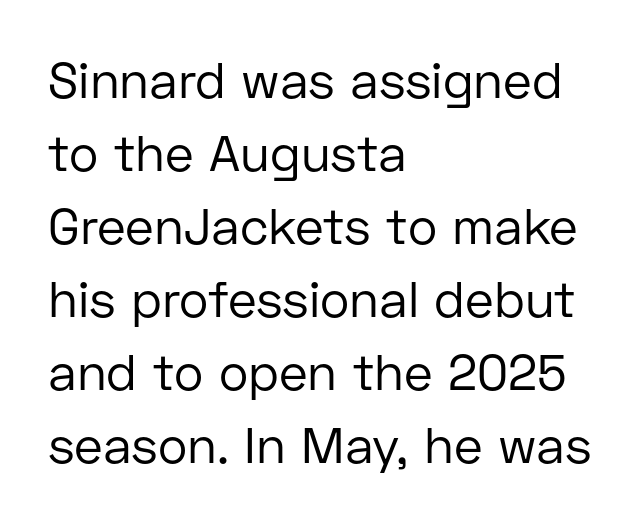
The image shows 50 px regular-weight sans-serif type, upright; set left-aligned, normal line spacing (1.46x), normal letter spacing, not underlined; low stroke contrast and a medium x-height.
